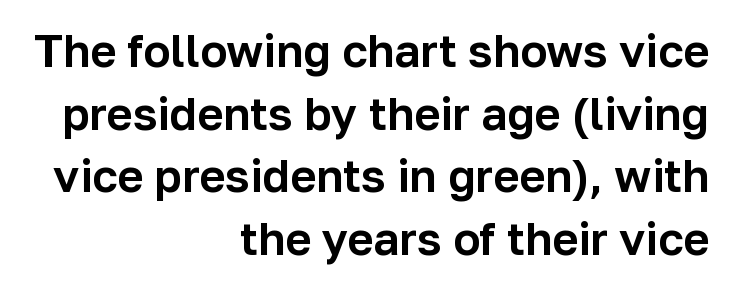
Q: Is the text italic (slanted)? A: No, it is upright.
Q: Is the typeface a serif or a sans-serif typeface? A: Sans-serif.
Q: Is the text underlined? A: No.
Q: How is the paragraph aligned? A: Right-aligned.
Q: Is the spacing between letters normal or unusually wide? A: Normal.
Q: Is the spacing between lines tight, normal or loose? A: Normal.
Q: Width (condensed, normal, or wide)? A: Normal.
Q: Stroke contrast? A: Low.
Q: x-height? A: Medium.
Q: Monospaced? A: No.
